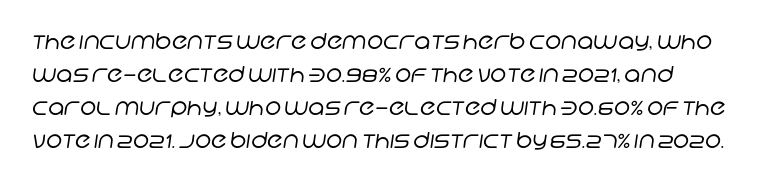
{"bold": "no", "underline": "no", "line_spacing": "normal", "line_spacing_ratio": 1.5, "letter_spacing": "normal", "letter_spacing_em": 0.0, "glyph_px": 22}
